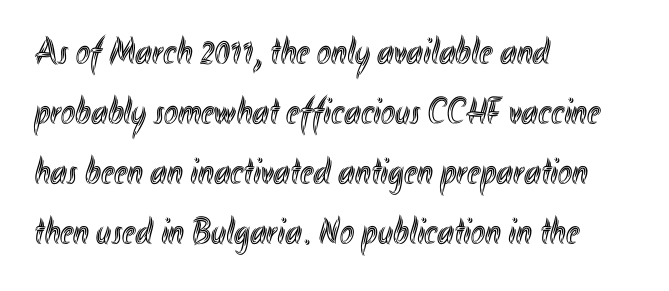
Bare-footed words on every line. Each letter keeps its own natural width here, so spacing adapts to shape. The rows are spaced the way most documents space them.
